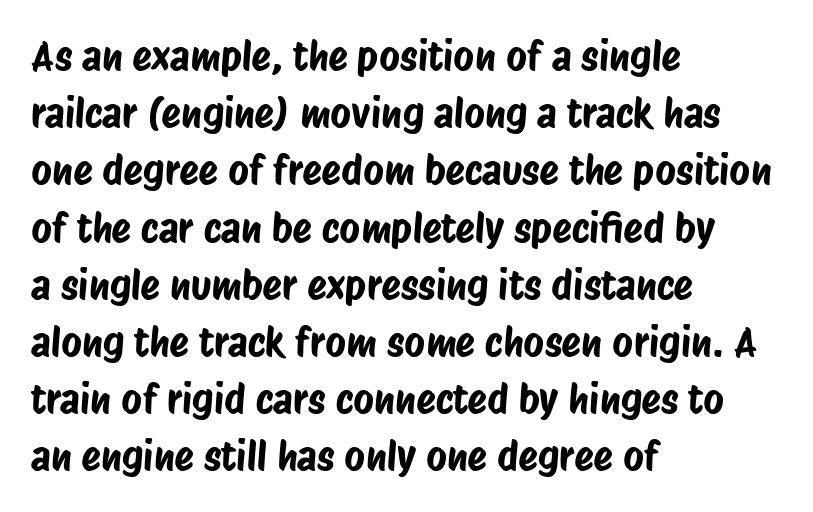
{"serif": "no", "width": "condensed", "stroke_contrast": "low", "x_height": "large", "monospaced": "no", "underline": "no", "align": "left", "line_spacing": "normal", "line_spacing_ratio": 1.43, "letter_spacing": "normal", "letter_spacing_em": 0.0, "glyph_px": 40}
